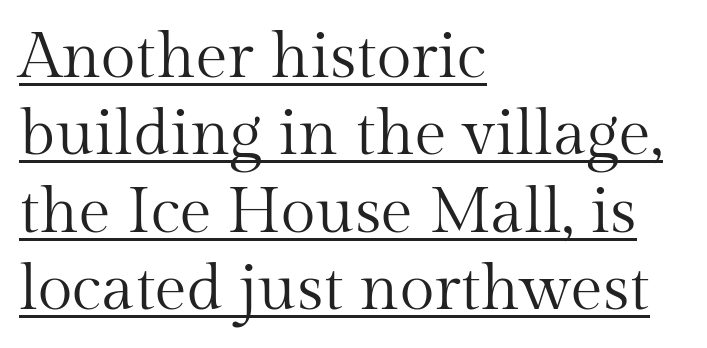
Q: Is the text bold? A: No.
Q: Is the text italic (slanted)? A: No, it is upright.
Q: Is the typeface a serif or a sans-serif typeface? A: Serif.
Q: Is the text underlined? A: Yes.
Q: How is the paragraph aligned? A: Left-aligned.
Q: Is the spacing between letters normal or unusually wide? A: Normal.
Q: Width (condensed, normal, or wide)? A: Normal.
Q: Stroke contrast? A: Medium.
Q: x-height? A: Medium.
Q: Monospaced? A: No.
